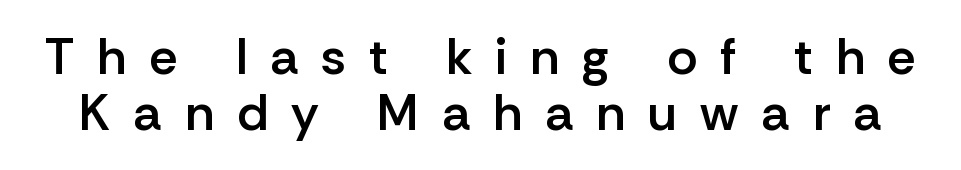
Q: Is the text bold? A: Semi-bold.
Q: Is the text italic (slanted)? A: No, it is upright.
Q: Is the typeface a serif or a sans-serif typeface? A: Sans-serif.
Q: Is the text underlined? A: No.
Q: Is the spacing between letters normal or unusually wide? A: Unusually wide.
Q: Is the spacing between lines tight, normal or loose? A: Tight.
Q: Width (condensed, normal, or wide)? A: Normal.
Q: Stroke contrast? A: Low.
Q: x-height? A: Medium.
Q: Monospaced? A: No.
